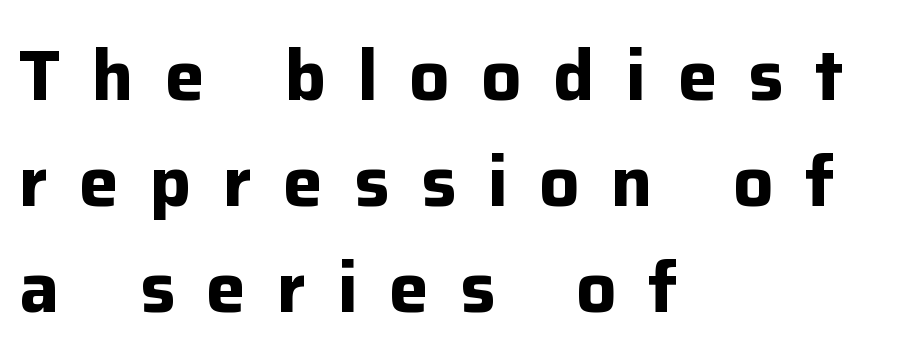
Descenders hang freely into open space. This sample has the flowing, uneven cadence of proportional lettering. The specimen reads as upright at a glance. Glyph-to-glyph distance is far greater than everyday printed text. Alignment: flush left. Strokes here are thick enough to call this a true bold.
